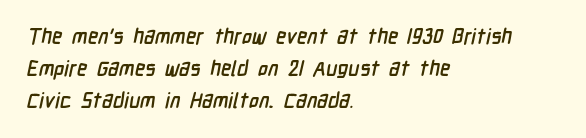
Every row of glyphs begins at an identical x-position on the left. Tracking here is standard; glyphs follow each other at the usual distance. Only glyphs here, with clear space below each row. Summary of vertical rhythm: regular, with standard interline spacing.
